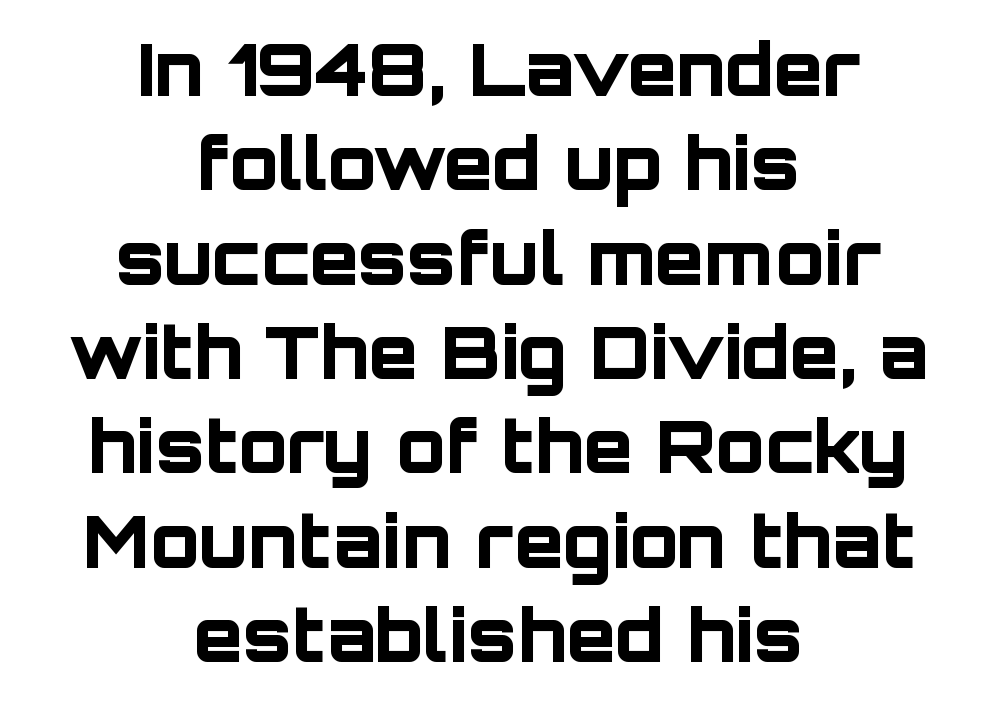
The image shows 72 px bold sans-serif type, upright; set centered, normal line spacing (1.31x), normal letter spacing, not underlined; low stroke contrast and a large x-height.
